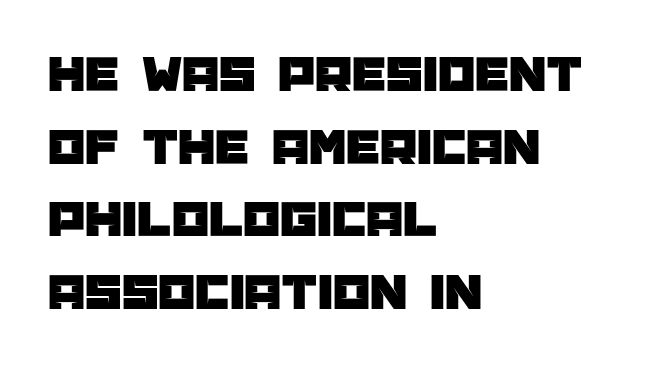
The rendering uses a moderate line-height, typical for paragraphs. A typesetter would call this zero additional tracking. The passage is arranged the way most books set body copy — flush left. The letters stand upright; this is a roman face.
